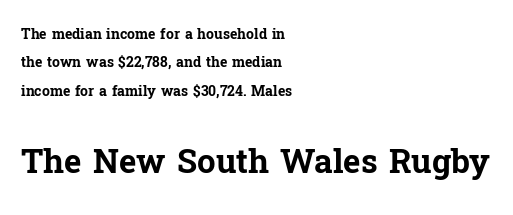
Varying glyph widths throughout — classic text-font behaviour. Small over large — that's the arrangement of the two blocks here. Line spacing here is loose. The zone under the glyphs is completely vacant. On the weight axis this lands at bold, roughly 700. Typeset ragged right — the left edge is the straight one.
